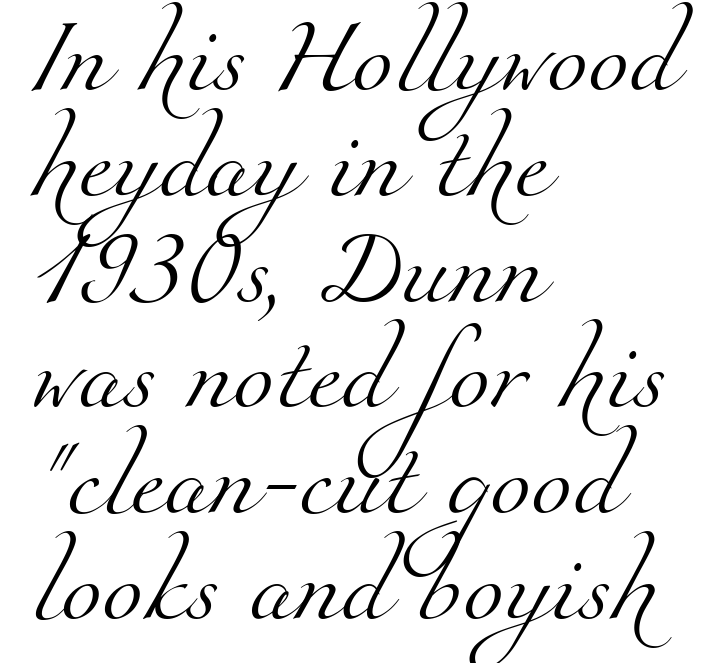
The image shows 74 px light serif type; set left-aligned, normal line spacing (1.43x), normal letter spacing, not underlined; medium stroke contrast and a small x-height.
